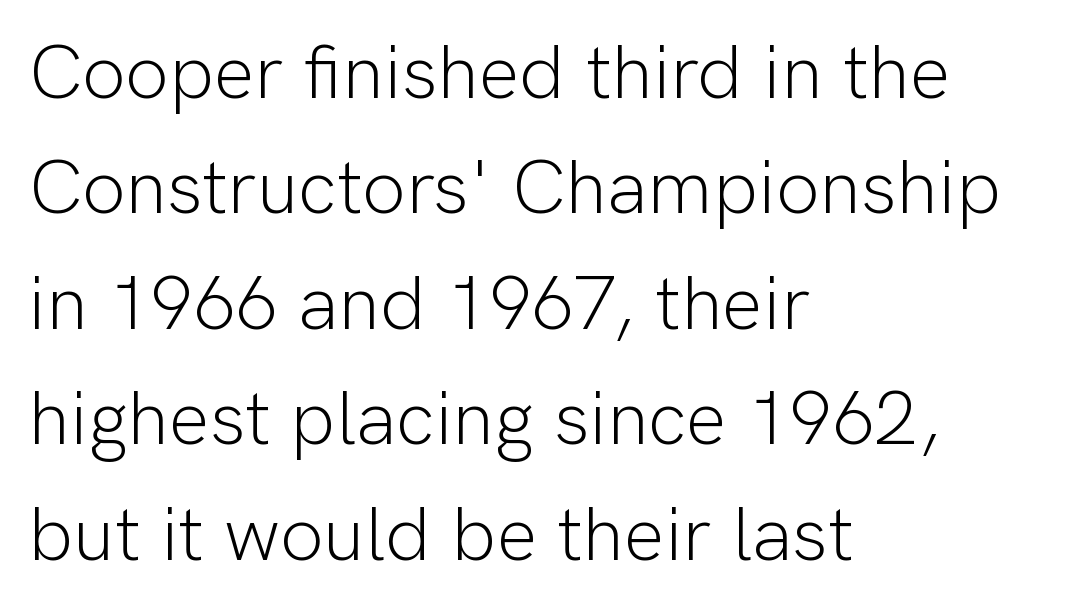
{"serif": "no", "italic": "no", "bold": "no", "weight": "light", "width": "normal", "stroke_contrast": "low", "x_height": "medium", "monospaced": "no", "underline": "no", "align": "left", "line_spacing": "normal", "line_spacing_ratio": 1.5, "letter_spacing": "normal", "letter_spacing_em": 0.0, "glyph_px": 77}
